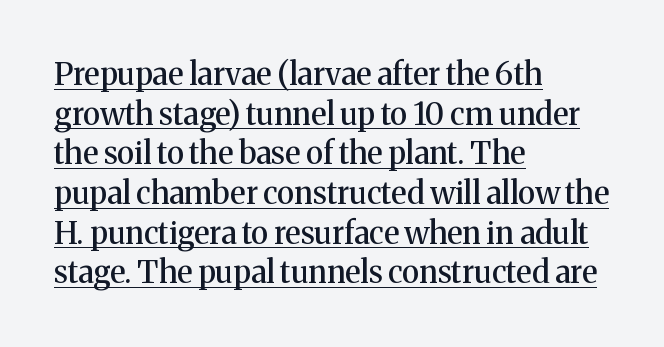
Every word sits above its own underline. Casual observation: everything's shoved over to the left. Is this a fixed-width face? No — the glyphs have proportional, varying widths. Ascenders rise straight up at ninety degrees. Each new line begins a customary step beneath the previous one. Spacing between characters is what you'd get straight out of the box.
